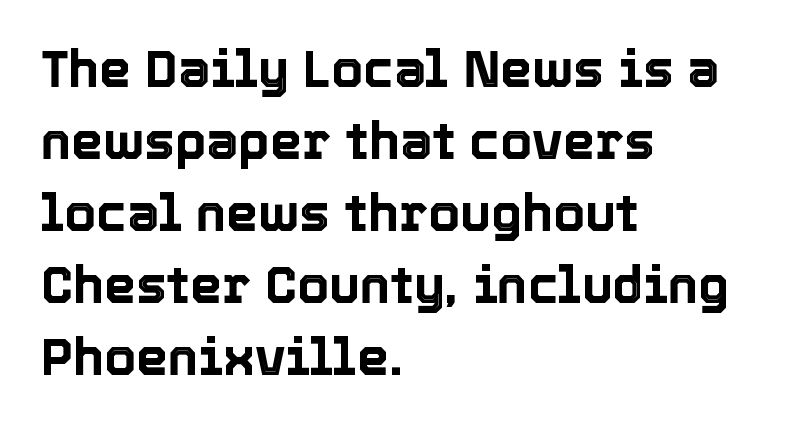
The image shows 51 px text type, upright; set left-aligned, normal line spacing (1.41x), normal letter spacing, not underlined; a medium x-height.
